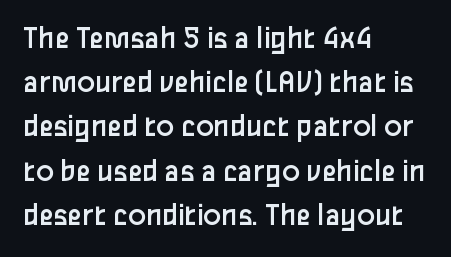
{"serif": "no", "italic": "no", "bold": "no", "weight": "regular", "width": "normal", "stroke_contrast": "low", "x_height": "medium", "monospaced": "no", "underline": "no", "align": "left", "line_spacing": "normal", "line_spacing_ratio": 1.34, "letter_spacing": "normal", "letter_spacing_em": 0.0, "glyph_px": 33}
